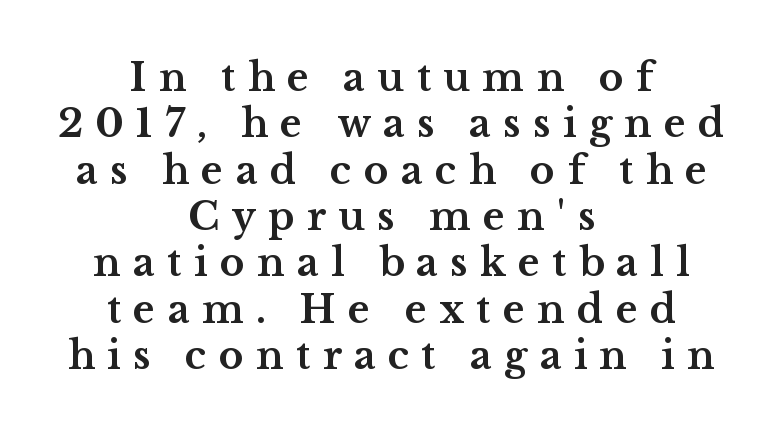
{"serif": "yes", "italic": "no", "bold": "yes", "weight": "bold", "width": "wide", "stroke_contrast": "medium", "x_height": "medium", "monospaced": "no", "underline": "no", "align": "center", "line_spacing_ratio": 1.22, "letter_spacing": "wide", "letter_spacing_em": 0.32, "glyph_px": 38}
